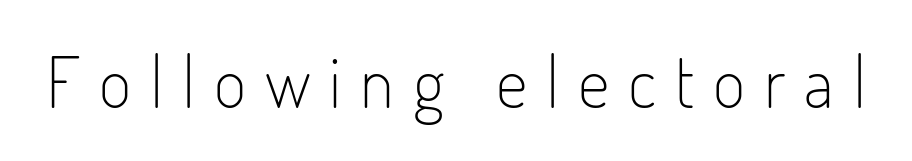
{"serif": "no", "italic": "no", "bold": "no", "weight": "light", "width": "condensed", "stroke_contrast": "low", "x_height": "small", "monospaced": "no", "underline": "no", "letter_spacing": "wide", "letter_spacing_em": 0.27, "glyph_px": 70}
